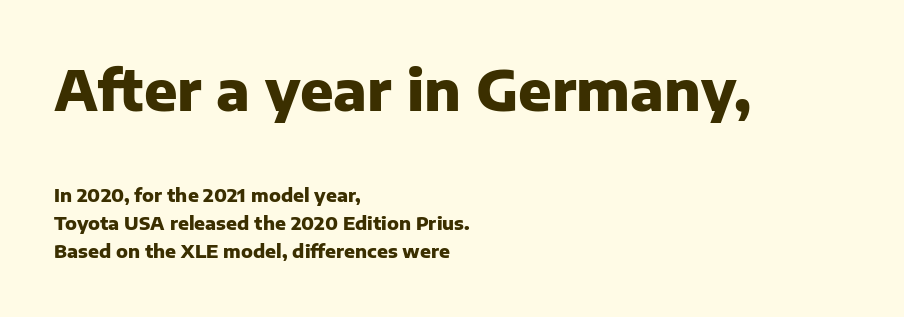
The strokes are fattened all the way to bold. Proportional: the letters do not fall into vertical columns. A classic flush-left, rag-right setting is used for this passage. Vertically, the passage feels balanced, rows spaced as you'd expect. Rule under the text: the space is simply empty.
